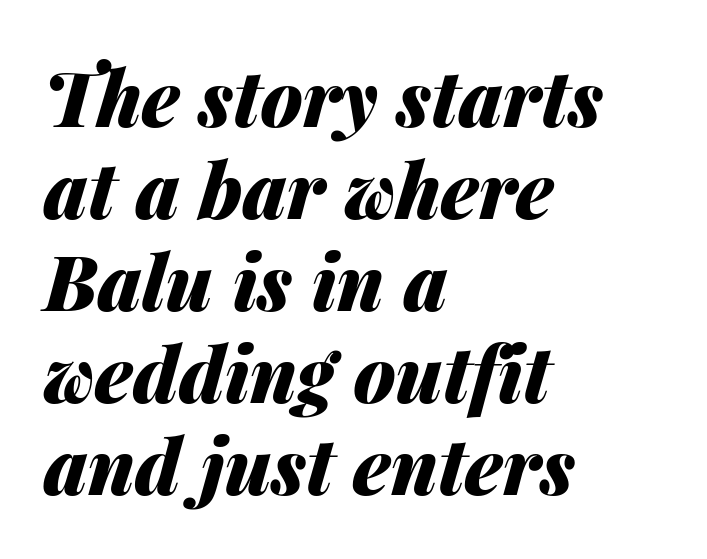
Q: Is the text bold? A: Yes.
Q: Is the text italic (slanted)? A: Yes, it leans right by about 14 degrees.
Q: Is the text underlined? A: No.
Q: How is the paragraph aligned? A: Left-aligned.
Q: Is the spacing between letters normal or unusually wide? A: Normal.
Q: Width (condensed, normal, or wide)? A: Normal.
Q: Stroke contrast? A: Medium.
Q: x-height? A: Medium.
Q: Monospaced? A: No.
